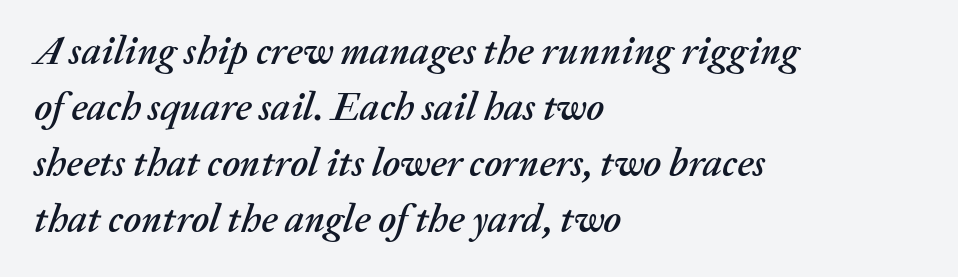
The image shows 39 px text type, italic (leaning right); set left-aligned, normal line spacing (1.44x), normal letter spacing, not underlined; medium stroke contrast and a medium x-height.
